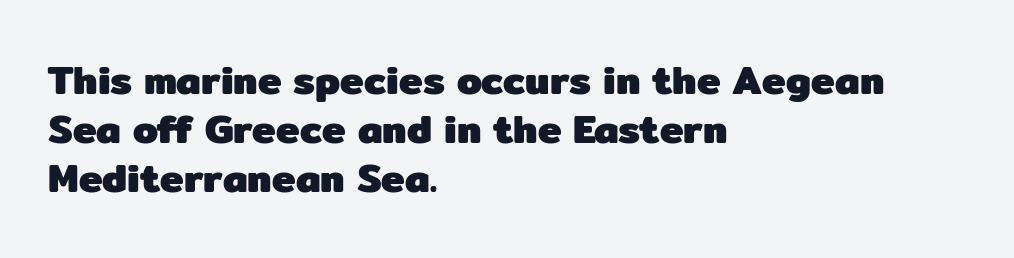
{"serif": "no", "italic": "no", "bold": "yes", "weight": "heavy", "width": "normal", "stroke_contrast": "low", "x_height": "medium", "monospaced": "no", "underline": "no", "align": "left", "line_spacing_ratio": 1.23, "letter_spacing": "normal", "letter_spacing_em": 0.0, "glyph_px": 40}
